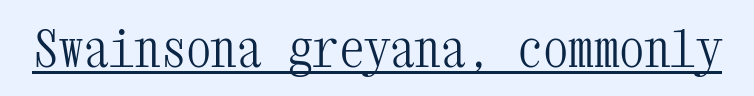
{"serif": "yes", "italic": "no", "bold": "no", "weight": "light", "width": "condensed", "stroke_contrast": "medium", "x_height": "medium", "monospaced": "yes", "underline": "yes", "letter_spacing": "normal", "letter_spacing_em": 0.0, "glyph_px": 51}
